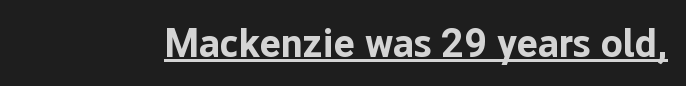
Q: Is the text bold? A: Yes.
Q: Is the text italic (slanted)? A: No, it is upright.
Q: Is the typeface a serif or a sans-serif typeface? A: Sans-serif.
Q: Is the text underlined? A: Yes.
Q: Is the spacing between letters normal or unusually wide? A: Normal.
Q: Width (condensed, normal, or wide)? A: Normal.
Q: Stroke contrast? A: Low.
Q: x-height? A: Medium.
Q: Monospaced? A: No.
